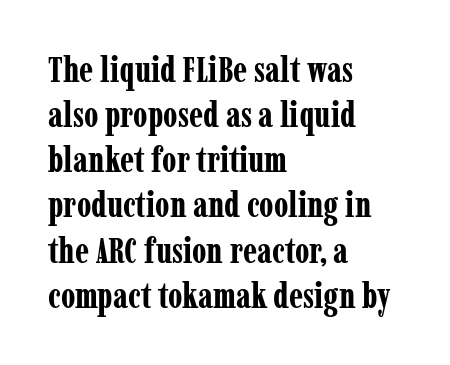
This sample uses a serif face. Strokes here are thick enough to call this a true bold. This block has exactly the height ordinary leading produces. A typesetter would mark this as roman, not italic. Character widths vary here, with narrow letters taking less room than wide ones.
